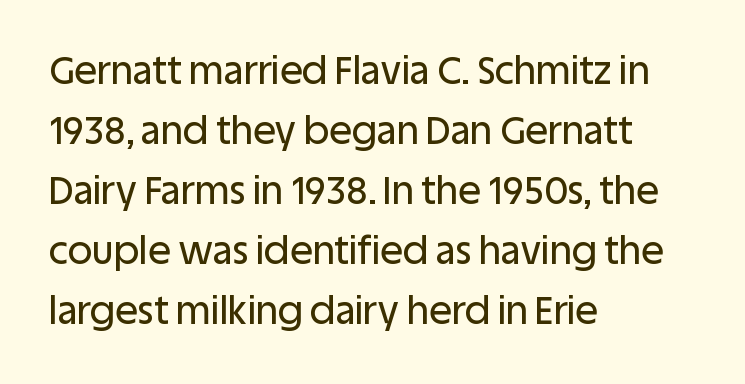
The image shows 38 px sans-serif type, upright; set left-aligned, normal line spacing (1.58x), normal letter spacing, not underlined; low stroke contrast and a large x-height.
